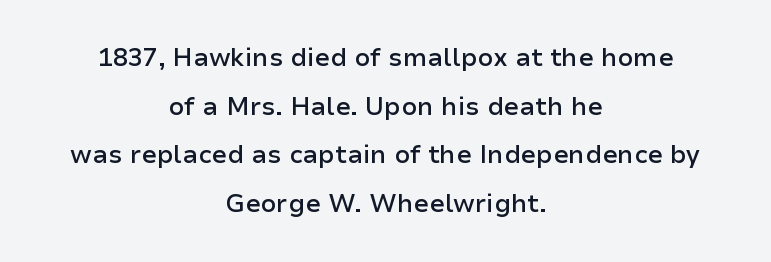
The image shows 25 px text type, upright; set centered, loose line spacing (1.95x), normal letter spacing, not underlined.
